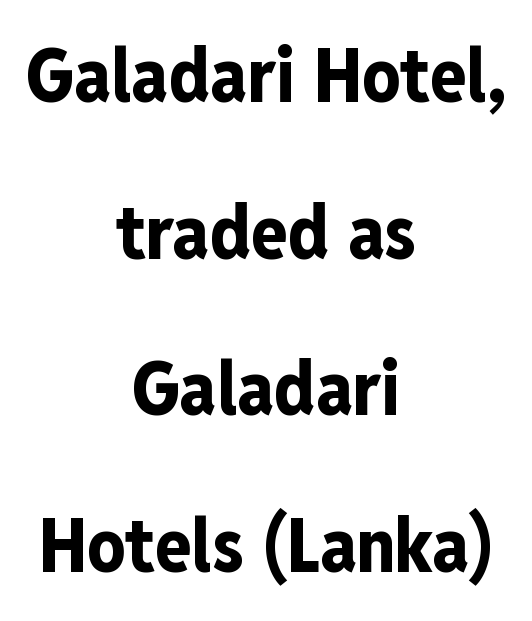
{"serif": "no", "italic": "no", "bold": "yes", "weight": "bold", "width": "condensed", "stroke_contrast": "low", "x_height": "medium", "monospaced": "no", "underline": "no", "align": "center", "line_spacing": "loose", "line_spacing_ratio": 2.09, "letter_spacing": "normal", "letter_spacing_em": 0.0, "glyph_px": 75}
